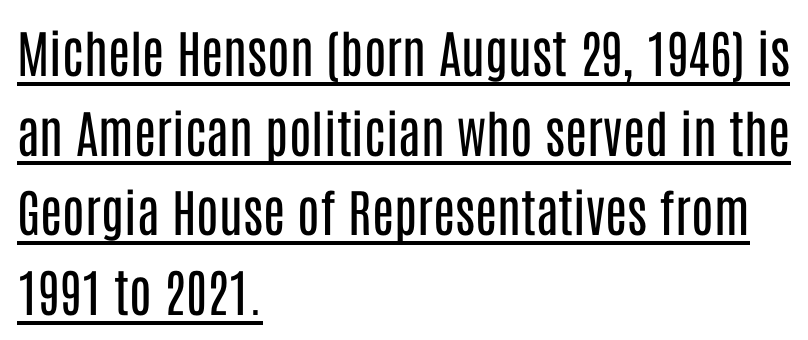
Q: Is the text bold? A: No.
Q: Is the text italic (slanted)? A: No, it is upright.
Q: Is the typeface a serif or a sans-serif typeface? A: Sans-serif.
Q: Is the text underlined? A: Yes.
Q: How is the paragraph aligned? A: Left-aligned.
Q: Is the spacing between letters normal or unusually wide? A: Normal.
Q: Is the spacing between lines tight, normal or loose? A: Normal.
Q: Width (condensed, normal, or wide)? A: Condensed.
Q: Stroke contrast? A: Low.
Q: x-height? A: Large.
Q: Monospaced? A: No.
